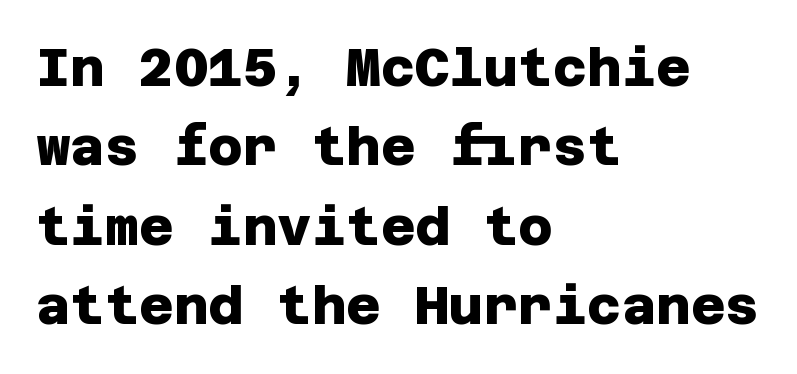
{"serif": "no", "bold": "yes", "weight": "heavy", "width": "normal", "stroke_contrast": "low", "x_height": "large", "underline": "no", "align": "left", "line_spacing": "normal", "line_spacing_ratio": 1.5, "letter_spacing": "normal", "letter_spacing_em": 0.0, "glyph_px": 53}
